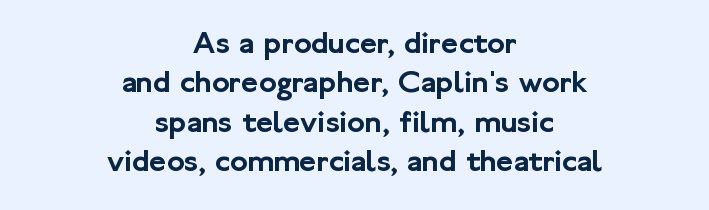
The passage shown is typed in a proportional face where columns would drift. What stands out about the letter spacing? Nothing — it is the standard amount. In CSS terms this would be text-align: center. Beneath every word, the page is bare. Unlike italic type, these characters show no tilt at all.
